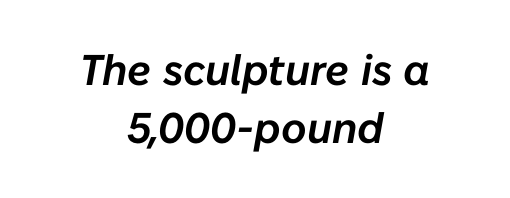
Q: Is the text italic (slanted)? A: Yes, it leans right by about 10 degrees.
Q: Is the text underlined? A: No.
Q: How is the paragraph aligned? A: Centered.
Q: Is the spacing between letters normal or unusually wide? A: Normal.
Q: Is the spacing between lines tight, normal or loose? A: Normal.
Q: Width (condensed, normal, or wide)? A: Normal.
Q: Stroke contrast? A: Low.
Q: x-height? A: Medium.
Q: Monospaced? A: No.
